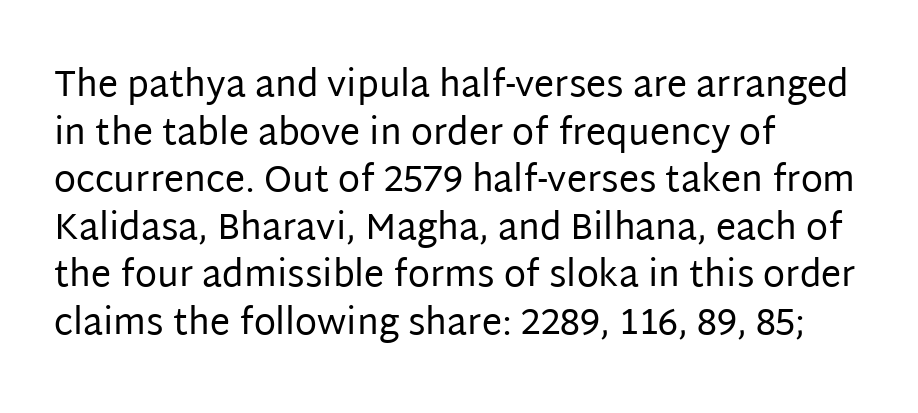
{"serif": "no", "italic": "no", "bold": "no", "weight": "regular", "width": "normal", "stroke_contrast": "low", "x_height": "large", "monospaced": "no", "underline": "no", "align": "left", "line_spacing": "normal", "line_spacing_ratio": 1.32, "letter_spacing": "normal", "letter_spacing_em": 0.0, "glyph_px": 36}
